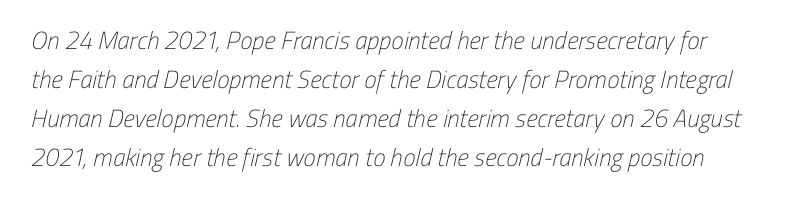
The image shows 25 px text type; set normal line spacing (1.56x), normal letter spacing, not underlined.
